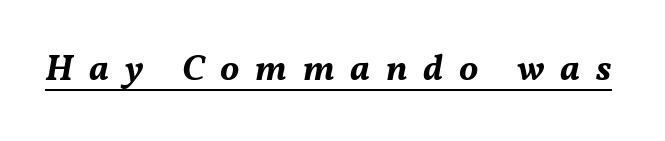
The image shows 36 px bold type, italic (leaning right); set unusually wide letter spacing (+0.44 em), underlined; medium stroke contrast and a medium x-height.
